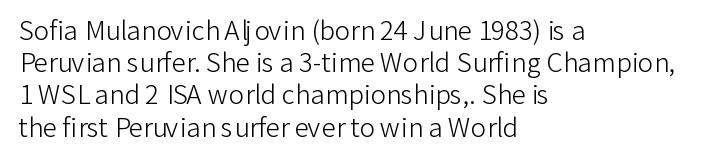
No letter is thick-stroked: the sample isn't bold. The lettering stays uniformly vertical, giving the passage a roman look. This sample uses plain, unmodified letter spacing. These lines stack with their left ends in a neat column. The gap between lines stays unmarked.
